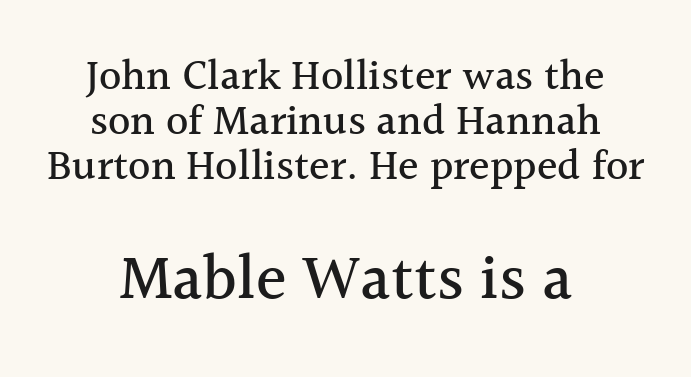
{"serif": "yes", "italic": "no", "width": "normal", "x_height": "medium", "monospaced": "no", "underline": "no", "align": "center", "line_spacing": "tight", "line_spacing_ratio": 1.05, "letter_spacing": "normal", "letter_spacing_em": 0.0, "larger_block": "second", "size_ratio": 1.49, "glyph_px": 64}
